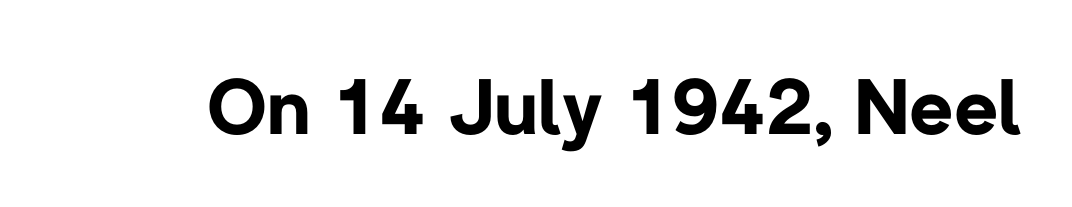
Honestly, there is no underline to notice here at all. You could not count columns in this text — the font is proportionally spaced. The typography opts for an upright posture over an oblique one. A full-strength bold gives these letters their thick strokes.
